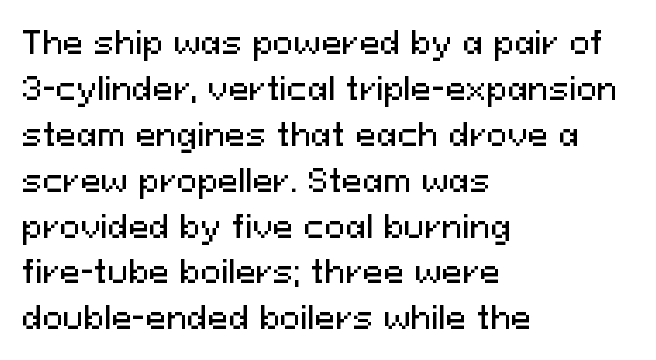
{"serif": "no", "italic": "no", "width": "normal", "stroke_contrast": "medium", "x_height": "medium", "monospaced": "no", "underline": "no", "align": "left", "line_spacing": "normal", "line_spacing_ratio": 1.48, "letter_spacing": "normal", "letter_spacing_em": 0.0, "glyph_px": 31}
